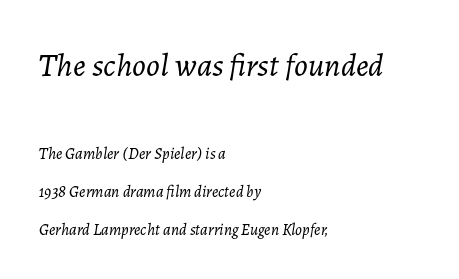
Q: Is the text bold? A: No.
Q: Is the text italic (slanted)? A: Yes, it leans right by about 7 degrees.
Q: Is the text underlined? A: No.
Q: How is the paragraph aligned? A: Left-aligned.
Q: Is the spacing between letters normal or unusually wide? A: Normal.
Q: Is the spacing between lines tight, normal or loose? A: Loose.
Q: Which block of text is set in a larger size, the first (top) or the second (bottom)? A: The first (top) one.
Q: Width (condensed, normal, or wide)? A: Normal.
Q: Stroke contrast? A: Low.
Q: x-height? A: Medium.
Q: Monospaced? A: No.
